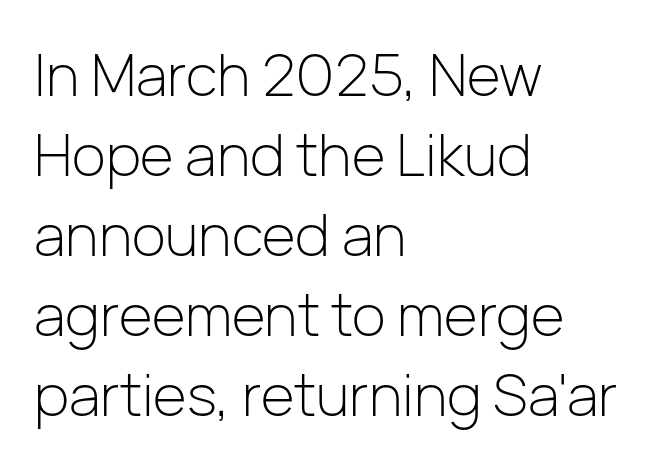
{"serif": "no", "italic": "no", "bold": "no", "weight": "light", "width": "normal", "stroke_contrast": "low", "x_height": "medium", "monospaced": "no", "underline": "no", "align": "left", "line_spacing": "normal", "line_spacing_ratio": 1.38, "letter_spacing": "normal", "letter_spacing_em": 0.0, "glyph_px": 58}
